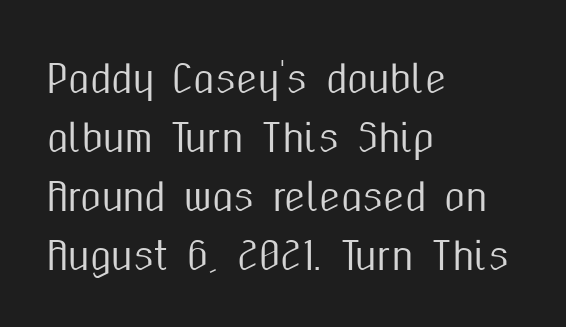
A bare baseline throughout the passage. A normal amount of white space separates one row of letters from the next. Italic: no, the glyphs are upright roman. Typographically, this falls in the sans-serif category.
